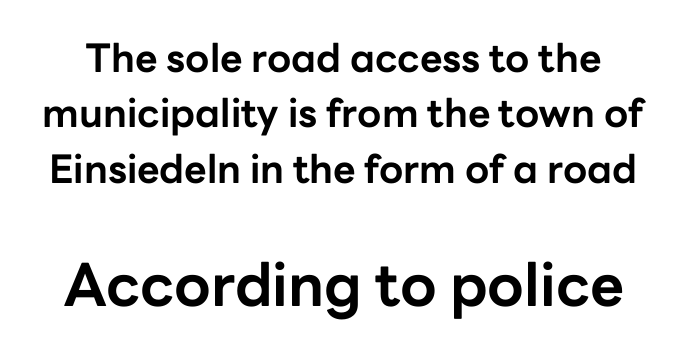
The image shows 59 px bold sans-serif type, upright; set normal line spacing (1.42x), normal letter spacing, not underlined; the second (bottom) block is 1.51x larger; low stroke contrast and a medium x-height.
